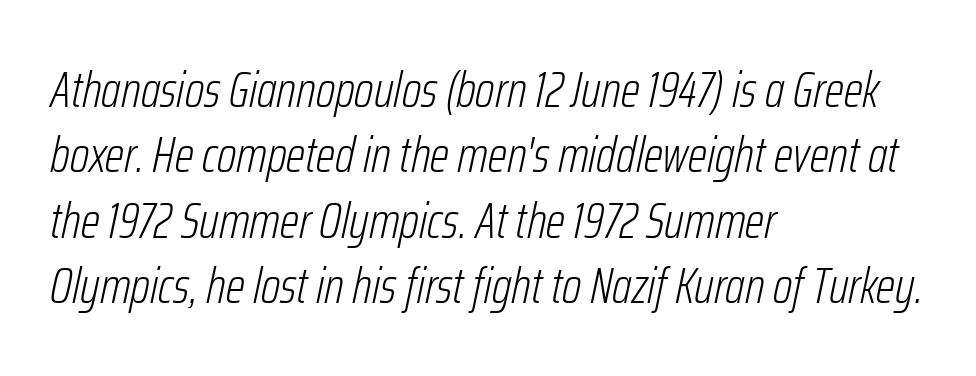
Q: Is the text bold? A: No.
Q: Is the text italic (slanted)? A: Yes, it leans right by about 12 degrees.
Q: Is the text underlined? A: No.
Q: How is the paragraph aligned? A: Left-aligned.
Q: Is the spacing between letters normal or unusually wide? A: Normal.
Q: Is the spacing between lines tight, normal or loose? A: Normal.
Q: Width (condensed, normal, or wide)? A: Condensed.
Q: Stroke contrast? A: Low.
Q: x-height? A: Medium.
Q: Monospaced? A: No.
